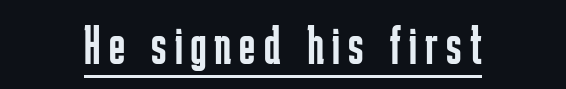
{"serif": "no", "italic": "no", "bold": "no", "weight": "regular", "width": "condensed", "stroke_contrast": "low", "x_height": "medium", "monospaced": "no", "underline": "yes", "align": "center", "glyph_px": 55}
